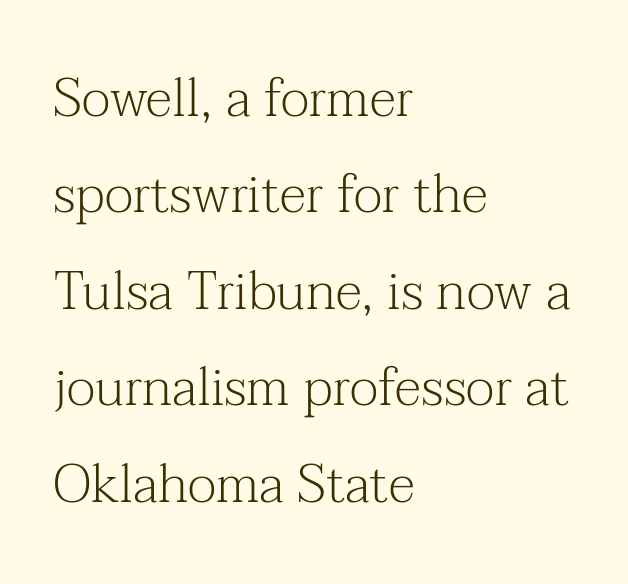
{"serif": "yes", "italic": "no", "bold": "no", "weight": "light", "width": "normal", "stroke_contrast": "medium", "x_height": "medium", "monospaced": "no", "underline": "no", "align": "left", "line_spacing_ratio": 1.82, "letter_spacing": "normal", "letter_spacing_em": 0.0, "glyph_px": 53}
